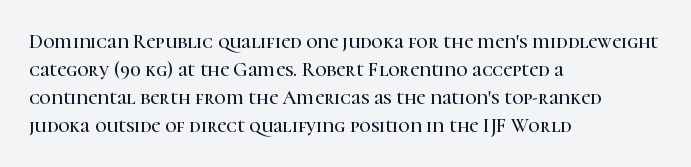
{"italic": "no", "underline": "no", "align": "left", "line_spacing": "normal", "line_spacing_ratio": 1.4, "letter_spacing": "normal", "letter_spacing_em": 0.0, "glyph_px": 20}
